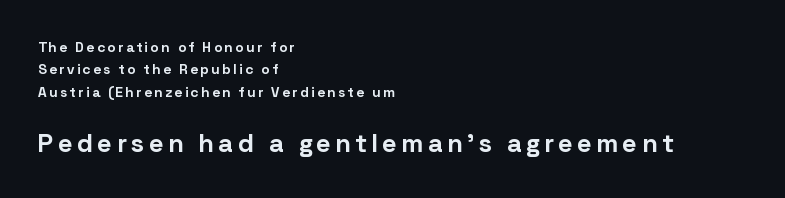
The gap between lines stays unmarked. Notice how the stems are strictly vertical — no italics here. Rows of type keep a routine distance in the vertical direction. These words are printed bold, with thick strokes throughout.
